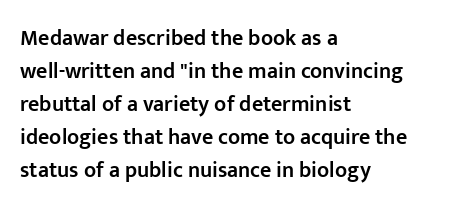
Ascenders rise straight up at ninety degrees. No word sits above an underline. Casual observation: everything's shoved over to the left. Between one letter and the next there's only the usual sliver of space.
